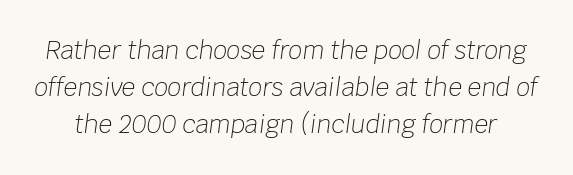
Q: Is the text bold? A: No.
Q: Is the text italic (slanted)? A: Yes, it leans right by about 8 degrees.
Q: Is the text underlined? A: No.
Q: Is the spacing between letters normal or unusually wide? A: Normal.
Q: Is the spacing between lines tight, normal or loose? A: Normal.
